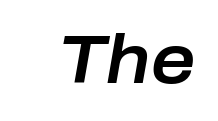
The image shows 68 px text type, italic (leaning right); set normal letter spacing, not underlined; low stroke contrast and a medium x-height.
